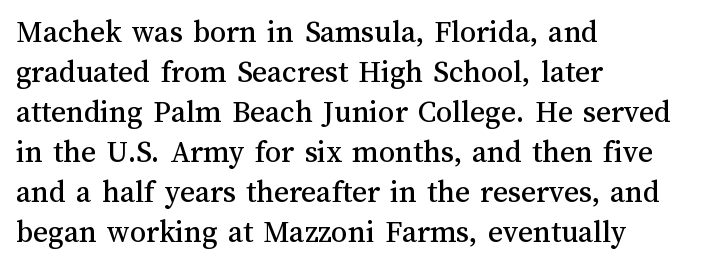
The image shows 32 px text type, upright; set left-aligned, normal line spacing (1.25x), normal letter spacing, not underlined; medium stroke contrast and a medium x-height.
